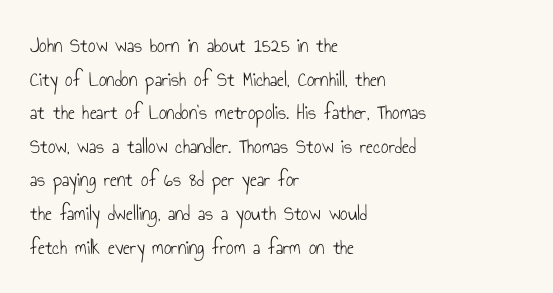
The font's upright variant was chosen for this text. Does the leading feel generous? No, just average. Letters rest on an invisible, unmarked baseline. Heft: none added — not bold. Typeset ragged right — the left edge is the straight one.
